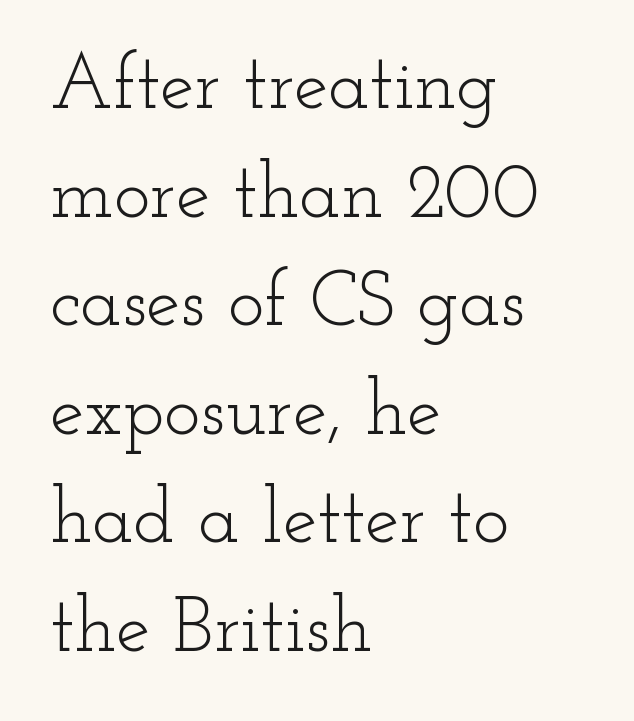
{"serif": "yes", "italic": "no", "bold": "no", "weight": "light", "width": "wide", "stroke_contrast": "low", "x_height": "small", "monospaced": "no", "underline": "no", "align": "left", "line_spacing": "normal", "line_spacing_ratio": 1.41, "letter_spacing": "normal", "letter_spacing_em": 0.0, "glyph_px": 77}
